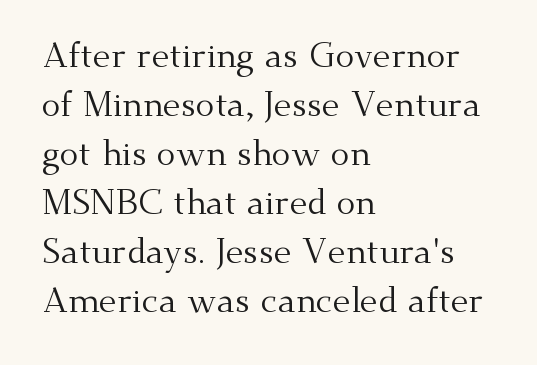
Q: Is the text bold? A: No.
Q: Is the text italic (slanted)? A: No, it is upright.
Q: Is the typeface a serif or a sans-serif typeface? A: Serif.
Q: Is the text underlined? A: No.
Q: How is the paragraph aligned? A: Left-aligned.
Q: Is the spacing between letters normal or unusually wide? A: Normal.
Q: Is the spacing between lines tight, normal or loose? A: Normal.
Q: Width (condensed, normal, or wide)? A: Normal.
Q: Stroke contrast? A: Medium.
Q: x-height? A: Small.
Q: Monospaced? A: No.
